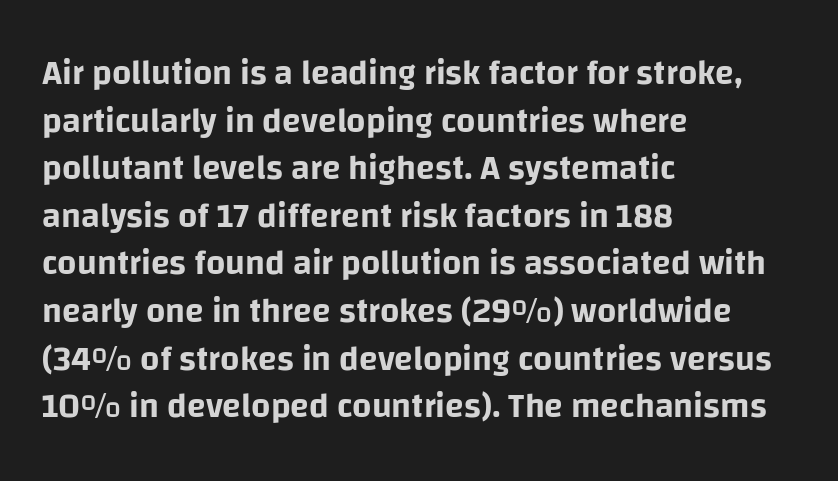
The image shows 34 px sans-serif type, upright; set left-aligned, normal line spacing (1.4x), normal letter spacing, not underlined; low stroke contrast and a large x-height.
